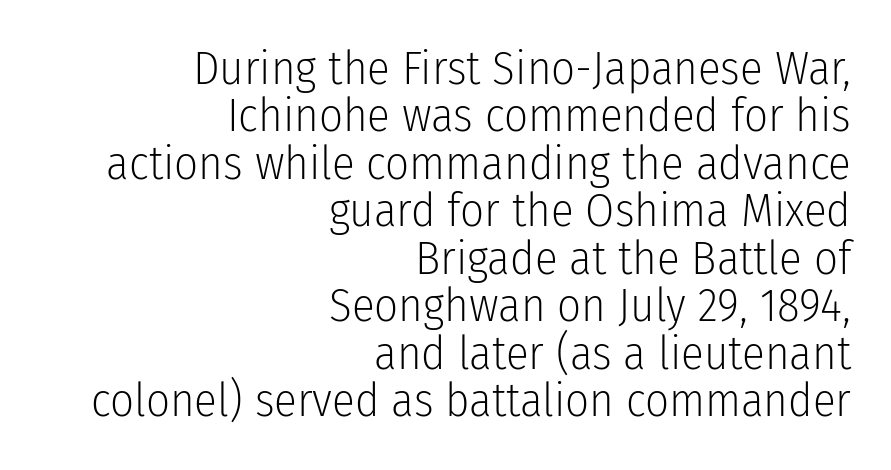
Q: Is the text bold? A: No.
Q: Is the text italic (slanted)? A: No, it is upright.
Q: Is the typeface a serif or a sans-serif typeface? A: Sans-serif.
Q: Is the text underlined? A: No.
Q: How is the paragraph aligned? A: Right-aligned.
Q: Is the spacing between letters normal or unusually wide? A: Normal.
Q: Is the spacing between lines tight, normal or loose? A: Tight.
Q: Width (condensed, normal, or wide)? A: Condensed.
Q: Stroke contrast? A: Low.
Q: x-height? A: Medium.
Q: Monospaced? A: No.
